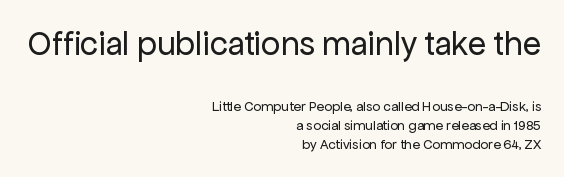
{"serif": "no", "italic": "no", "bold": "no", "weight": "regular", "width": "normal", "stroke_contrast": "low", "x_height": "medium", "monospaced": "no", "underline": "no", "align": "right", "line_spacing": "normal", "line_spacing_ratio": 1.37, "letter_spacing": "normal", "letter_spacing_em": 0.0, "larger_block": "first", "size_ratio": 2.43, "glyph_px": 34}
